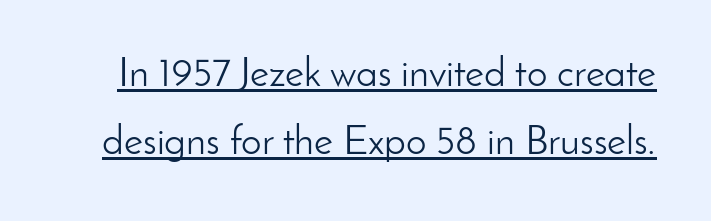
Default kerning and tracking; the words read as compact shapes. Note the varied advance widths — an 'i' is clearly narrower than an 'm'. The face used here appears with an underline applied. The letters stand straight up with perfectly vertical stems. The typeface has the unassuming heft of standard copy or less.
